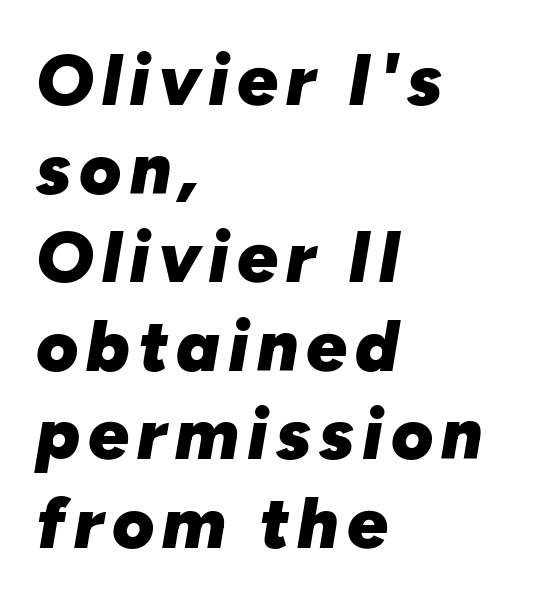
{"italic": "yes", "lean": "right", "slant_degrees": 10, "bold": "yes", "weight": "heavy", "width": "normal", "stroke_contrast": "low", "x_height": "medium", "monospaced": "no", "underline": "no", "align": "left", "line_spacing_ratio": 1.23, "glyph_px": 72}
